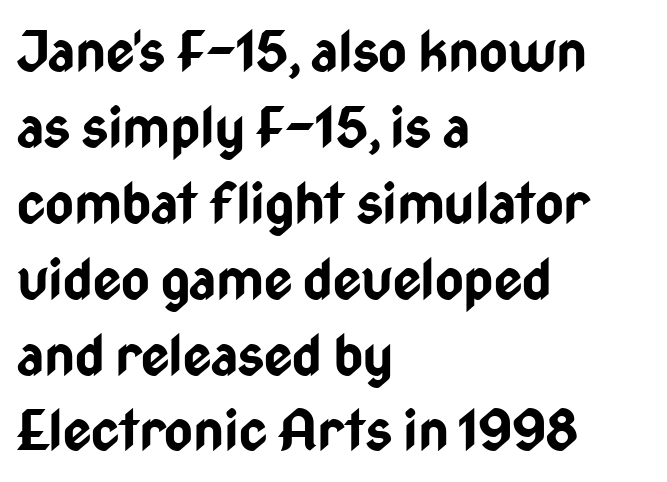
The image shows 55 px bold, condensed sans-serif type, upright; set left-aligned, normal line spacing (1.38x), normal letter spacing, not underlined; low stroke contrast and a medium x-height.
